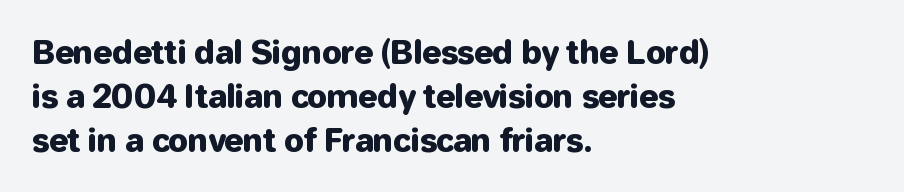
Look at the tracking — it's just the regular setting, nothing added. The passage shown is not underscored anywhere. The letters carry no serifs — their stems end cleanly without finishing strokes. The axis of the letterforms is exactly vertical.
